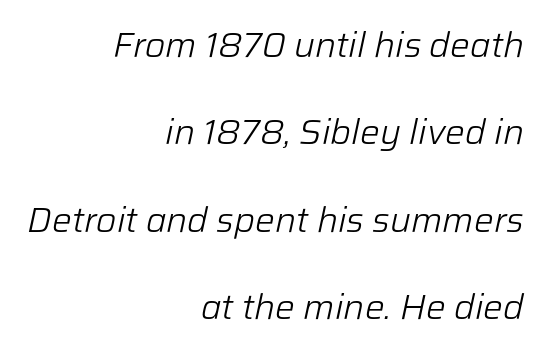
The image shows 35 px light type, italic (leaning right); set right-aligned, loose line spacing (2.5x), normal letter spacing, not underlined; low stroke contrast and a medium x-height.
